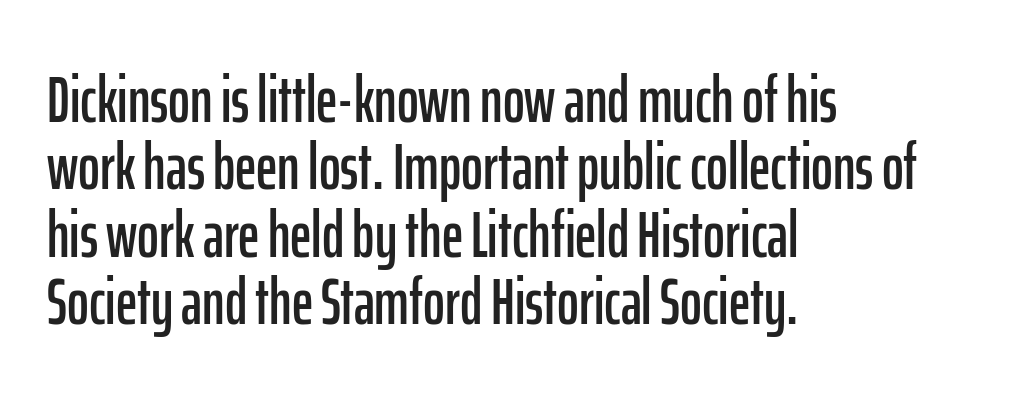
The image shows 66 px condensed sans-serif type, upright; set left-aligned, tight line spacing (1.02x), normal letter spacing, not underlined; low stroke contrast and a medium x-height.
